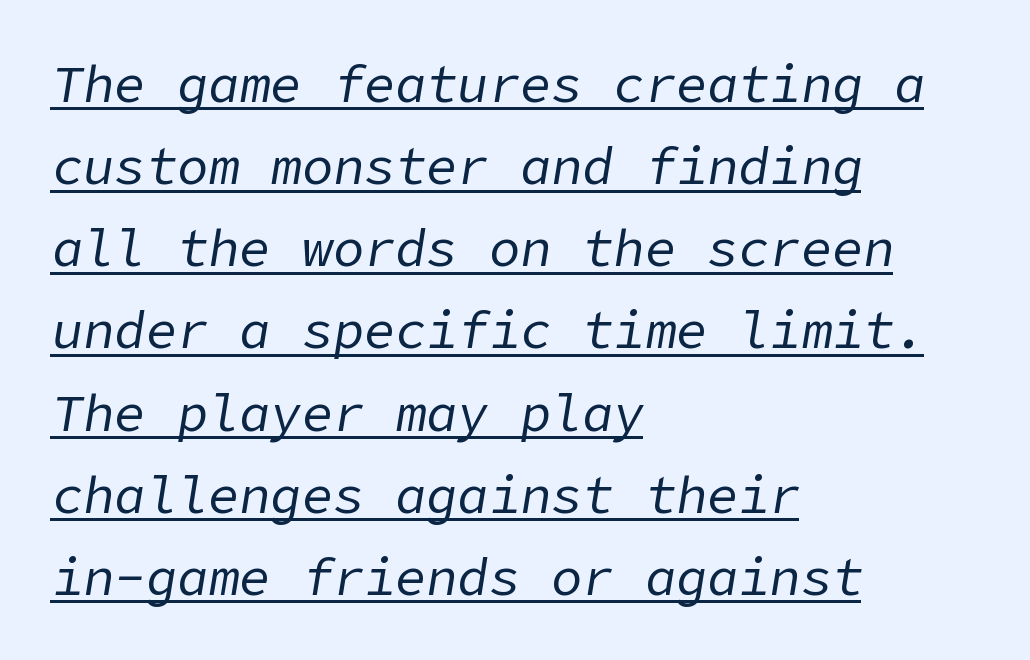
Q: Is the text bold? A: No.
Q: Is the text italic (slanted)? A: Yes, it leans right by about 9 degrees.
Q: Is the text underlined? A: Yes.
Q: How is the paragraph aligned? A: Left-aligned.
Q: Is the spacing between letters normal or unusually wide? A: Normal.
Q: Is the spacing between lines tight, normal or loose? A: Normal.
Q: Width (condensed, normal, or wide)? A: Normal.
Q: Stroke contrast? A: Low.
Q: x-height? A: Medium.
